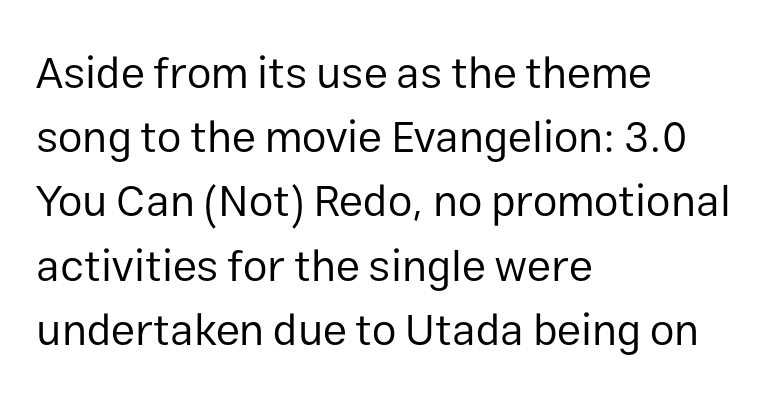
The image shows 44 px regular-weight sans-serif type, upright; set left-aligned, normal line spacing (1.46x), normal letter spacing, not underlined; low stroke contrast and a medium x-height.
